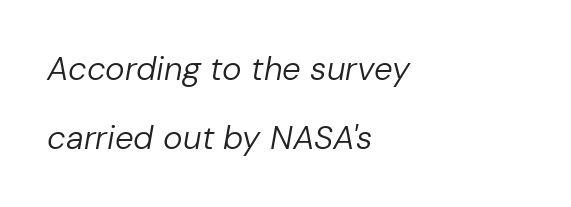
The image shows 33 px regular-weight type, italic (leaning right); set left-aligned, loose line spacing (2.08x), normal letter spacing, not underlined; low stroke contrast and a medium x-height.
